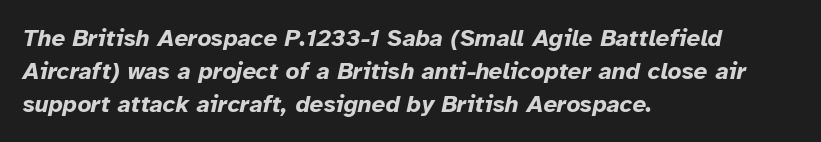
These lines stack with their left ends in a neat column. Characters are canted at an angle relative to the baseline's perpendicular. Rule under the text: the space is simply empty. A typesetter would call this leading conventional body-copy spacing.
